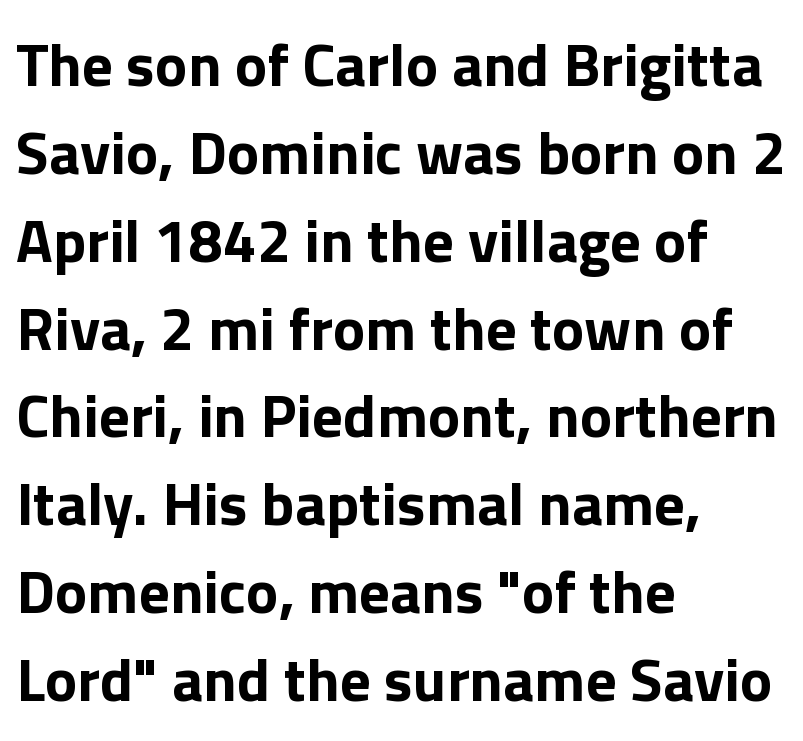
This sample uses a sans-serif face. There is no visible air inserted between adjacent glyphs. Is the block centered? No — it sits flush against the left margin. Set as a true bold cut, around the 700 mark. These lines are rendered in a variable-pitch font. The strip under each line holds only bare page.
